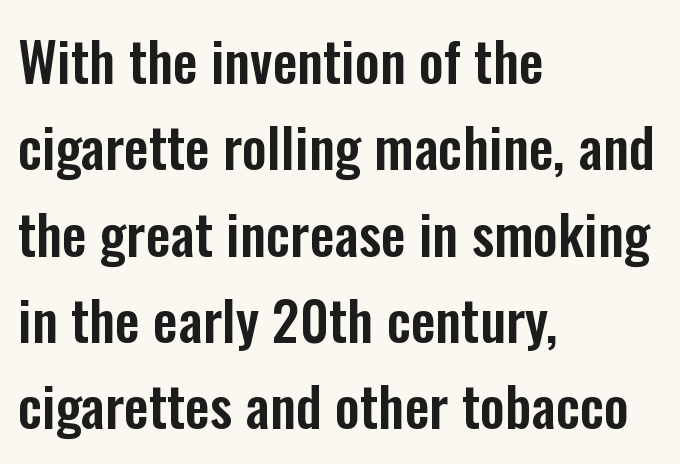
Visually the block forms a straight wall on the left and a jagged coastline on the right. Posture: straight, roman, zero tilt. Unlike a traditional serif, this face leaves its strokes unadorned. The passage shown is typed in a proportional face where columns would drift. The vertical gap from one line to the next is medium. This rendering features lettering with no underline.
